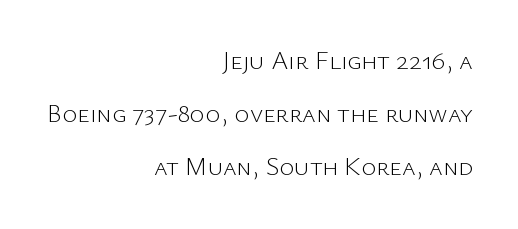
The image shows 26 px text type, upright; set right-aligned, loose line spacing (2.04x), normal letter spacing, not underlined.
